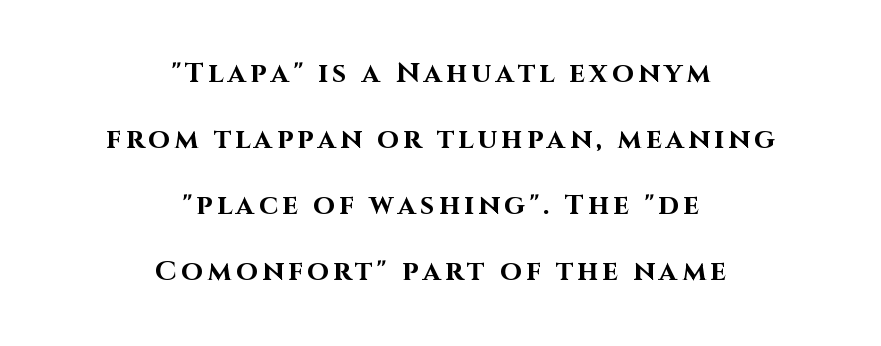
{"serif": "no", "italic": "no", "bold": "yes", "weight": "bold", "width": "normal", "stroke_contrast": "high", "x_height": "large", "monospaced": "no", "underline": "no", "align": "center", "line_spacing": "loose", "line_spacing_ratio": 2.36, "glyph_px": 28}
